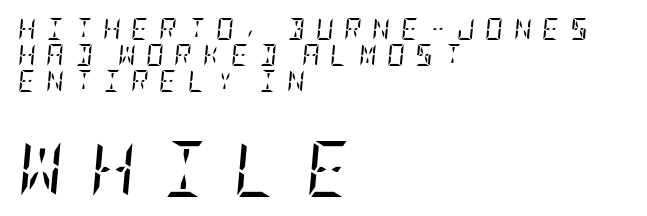
Q: Is the text bold? A: No.
Q: Is the text italic (slanted)? A: Yes, it leans right by about 5 degrees.
Q: Is the typeface a serif or a sans-serif typeface? A: Serif.
Q: Is the text underlined? A: No.
Q: How is the paragraph aligned? A: Left-aligned.
Q: Is the spacing between letters normal or unusually wide? A: Unusually wide.
Q: Which block of text is set in a larger size, the first (top) or the second (bottom)? A: The second (bottom) one.
Q: Width (condensed, normal, or wide)? A: Condensed.
Q: Stroke contrast? A: Low.
Q: x-height? A: Large.
